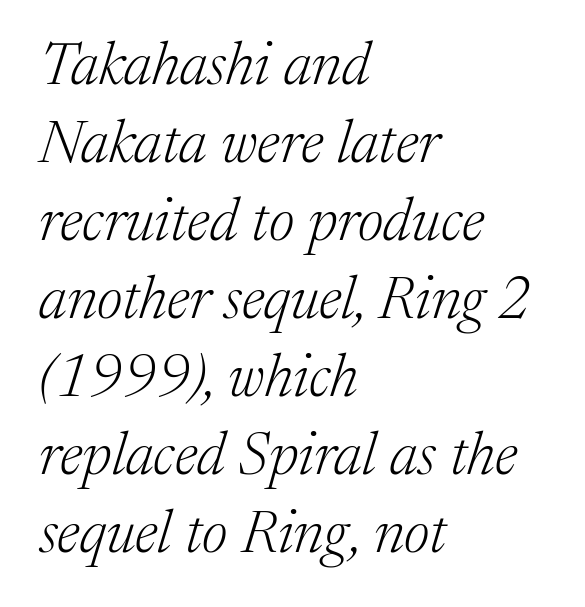
Q: Is the text bold? A: No.
Q: Is the text italic (slanted)? A: Yes, it leans right by about 17 degrees.
Q: Is the typeface a serif or a sans-serif typeface? A: Serif.
Q: Is the text underlined? A: No.
Q: How is the paragraph aligned? A: Left-aligned.
Q: Is the spacing between letters normal or unusually wide? A: Normal.
Q: Is the spacing between lines tight, normal or loose? A: Normal.
Q: Width (condensed, normal, or wide)? A: Normal.
Q: Stroke contrast? A: Medium.
Q: x-height? A: Medium.
Q: Monospaced? A: No.
